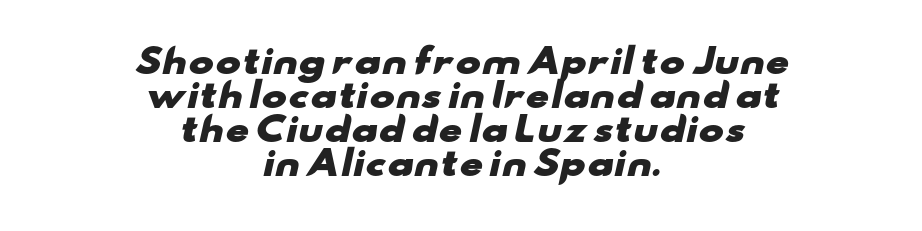
Q: Is the text bold? A: Yes.
Q: Is the typeface a serif or a sans-serif typeface? A: Sans-serif.
Q: Is the text underlined? A: No.
Q: How is the paragraph aligned? A: Centered.
Q: Is the spacing between letters normal or unusually wide? A: Normal.
Q: Is the spacing between lines tight, normal or loose? A: Tight.
Q: Width (condensed, normal, or wide)? A: Wide.
Q: Stroke contrast? A: Low.
Q: x-height? A: Small.
Q: Monospaced? A: No.
